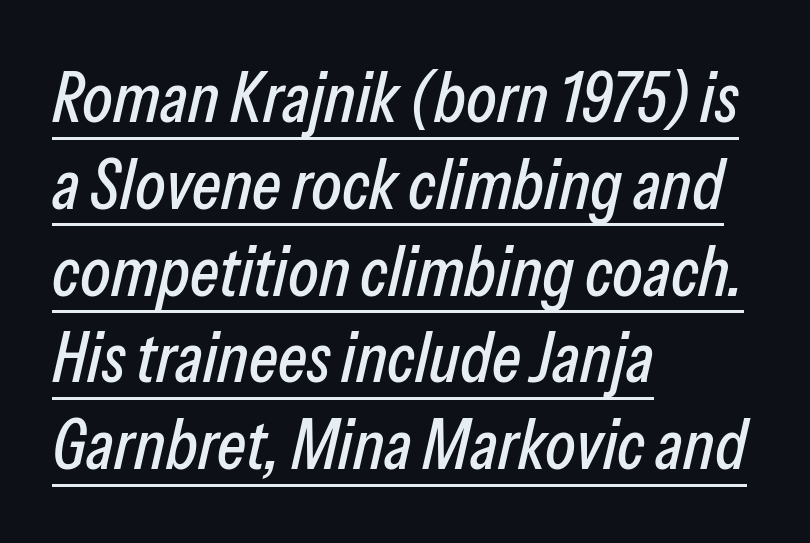
Q: Is the text italic (slanted)? A: Yes, it leans right by about 13 degrees.
Q: Is the text underlined? A: Yes.
Q: How is the paragraph aligned? A: Left-aligned.
Q: Is the spacing between letters normal or unusually wide? A: Normal.
Q: Width (condensed, normal, or wide)? A: Condensed.
Q: Stroke contrast? A: Low.
Q: x-height? A: Medium.
Q: Monospaced? A: No.
